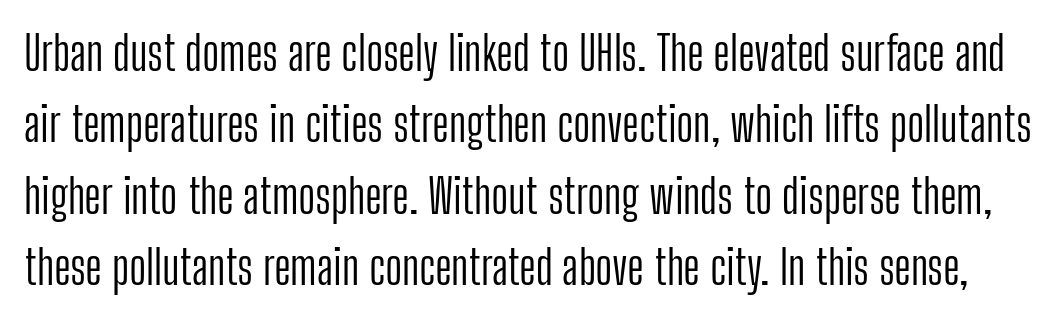
A normal amount of white space separates one row of letters from the next. Think of a printed novel: that variable character pitch is what you see here. In terms of letterspacing, this is plain default setting. Designer's note — italics off, roman on.
